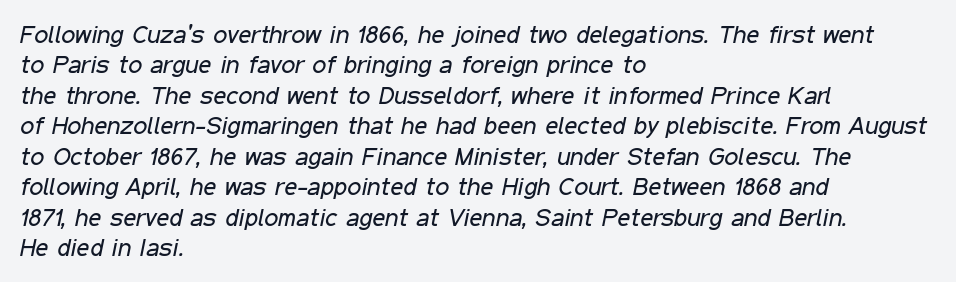
The image shows 25 px text type, italic (leaning right); set left-aligned, line spacing 1.22x, normal letter spacing, not underlined.
